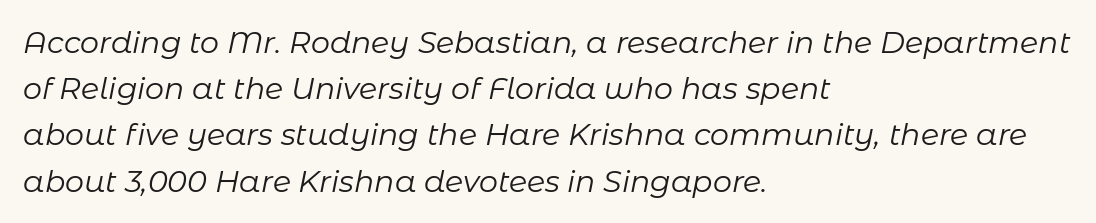
The image shows 30 px regular-weight type, italic (leaning right); set left-aligned, normal line spacing (1.54x), normal letter spacing, not underlined; low stroke contrast and a medium x-height.
